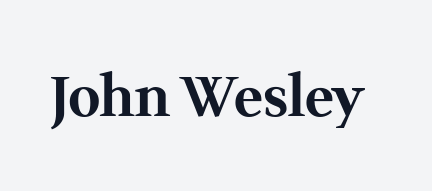
Q: Is the text bold? A: Yes.
Q: Is the text italic (slanted)? A: No, it is upright.
Q: Is the typeface a serif or a sans-serif typeface? A: Serif.
Q: Is the text underlined? A: No.
Q: Is the spacing between letters normal or unusually wide? A: Normal.
Q: Width (condensed, normal, or wide)? A: Normal.
Q: Stroke contrast? A: Medium.
Q: x-height? A: Medium.
Q: Monospaced? A: No.
